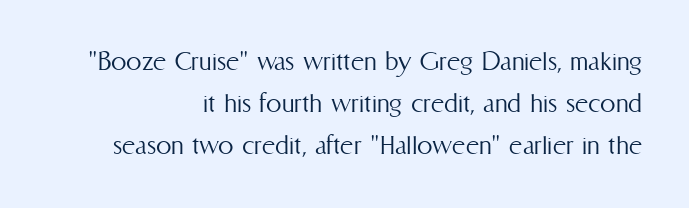
The image shows 31 px light, condensed type, upright; set right-aligned, normal line spacing (1.35x), normal letter spacing, not underlined; medium stroke contrast and a medium x-height.
